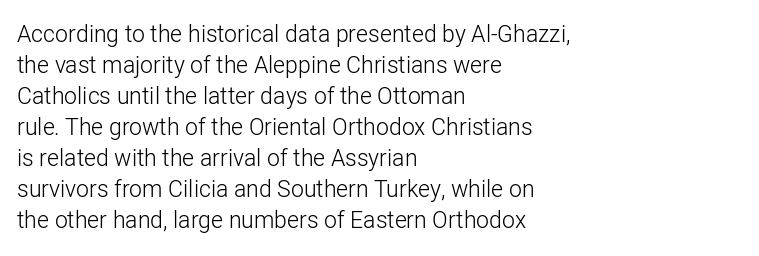
The image shows 23 px text type, upright; set left-aligned, normal line spacing (1.35x), normal letter spacing, not underlined.
